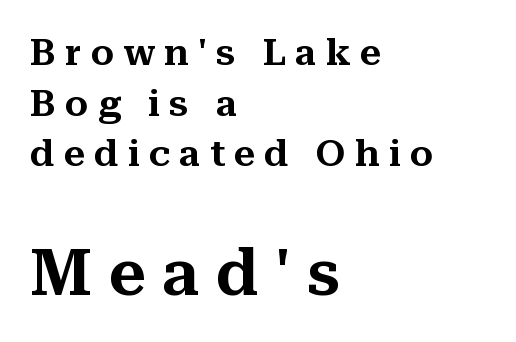
Q: Is the text italic (slanted)? A: No, it is upright.
Q: Is the typeface a serif or a sans-serif typeface? A: Serif.
Q: Is the text underlined? A: No.
Q: How is the paragraph aligned? A: Left-aligned.
Q: Is the spacing between letters normal or unusually wide? A: Unusually wide.
Q: Is the spacing between lines tight, normal or loose? A: Normal.
Q: Which block of text is set in a larger size, the first (top) or the second (bottom)? A: The second (bottom) one.
Q: Width (condensed, normal, or wide)? A: Normal.
Q: Stroke contrast? A: Medium.
Q: x-height? A: Medium.
Q: Monospaced? A: No.
